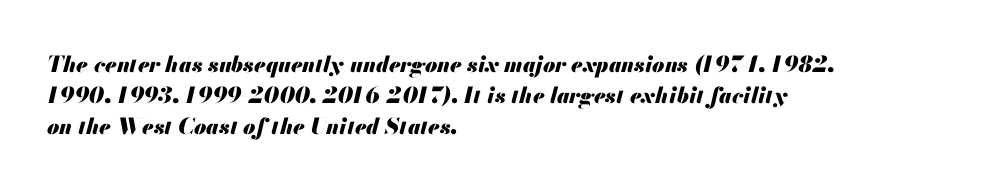
Q: Is the text bold? A: Yes.
Q: Is the text italic (slanted)? A: Yes, it leans right by about 13 degrees.
Q: Is the text underlined? A: No.
Q: How is the paragraph aligned? A: Left-aligned.
Q: Is the spacing between letters normal or unusually wide? A: Normal.
Q: Is the spacing between lines tight, normal or loose? A: Normal.
